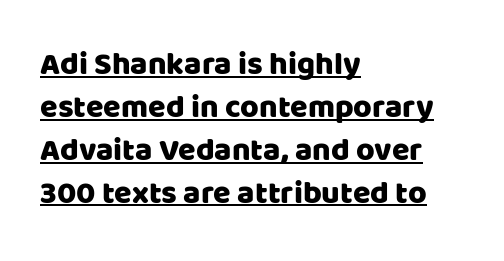
{"serif": "no", "italic": "no", "width": "normal", "stroke_contrast": "low", "x_height": "large", "monospaced": "no", "underline": "yes", "align": "left", "line_spacing": "normal", "line_spacing_ratio": 1.34, "letter_spacing": "normal", "letter_spacing_em": 0.0, "glyph_px": 32}
